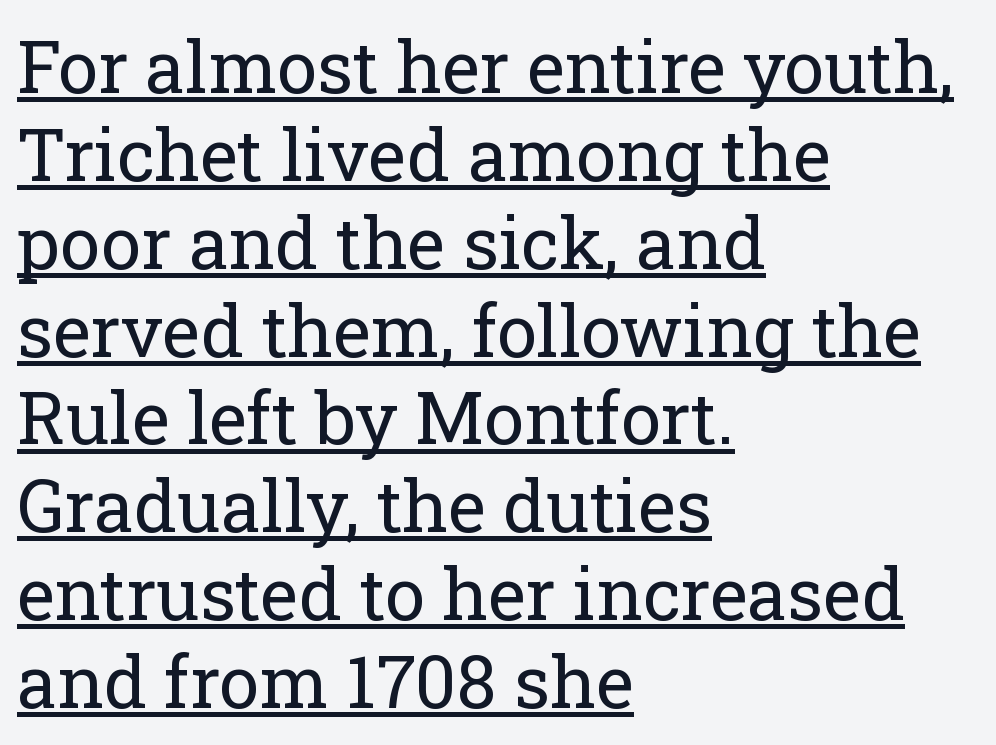
Q: Is the text bold? A: No.
Q: Is the text italic (slanted)? A: No, it is upright.
Q: Is the typeface a serif or a sans-serif typeface? A: Serif.
Q: Is the text underlined? A: Yes.
Q: How is the paragraph aligned? A: Left-aligned.
Q: Is the spacing between letters normal or unusually wide? A: Normal.
Q: Width (condensed, normal, or wide)? A: Normal.
Q: Stroke contrast? A: Low.
Q: x-height? A: Medium.
Q: Monospaced? A: No.
